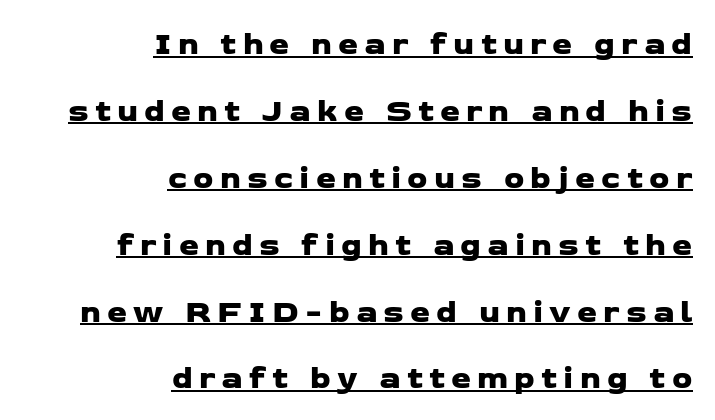
The image shows 32 px wide sans-serif type; set right-aligned, loose line spacing (2.09x), underlined; low stroke contrast and a medium x-height.
